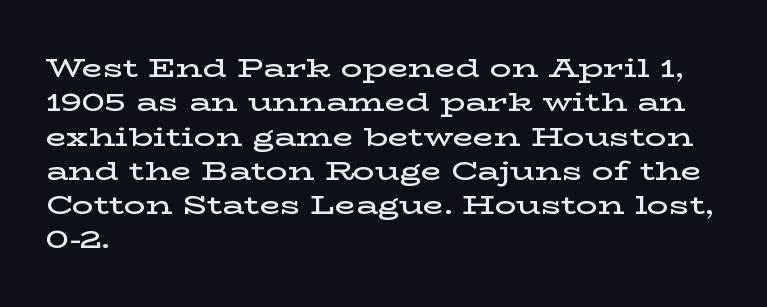
Q: Is the text bold? A: Semi-bold.
Q: Is the text italic (slanted)? A: No, it is upright.
Q: Is the text underlined? A: No.
Q: How is the paragraph aligned? A: Left-aligned.
Q: Is the spacing between letters normal or unusually wide? A: Normal.
Q: Is the spacing between lines tight, normal or loose? A: Normal.
